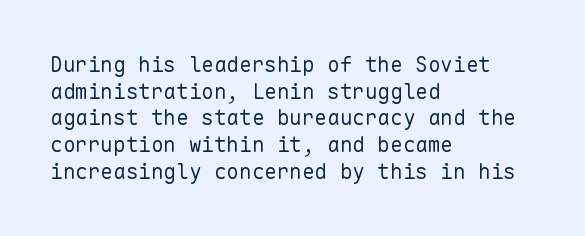
The image shows 21 px text type, upright; set left-aligned, normal line spacing (1.27x), normal letter spacing, not underlined.
